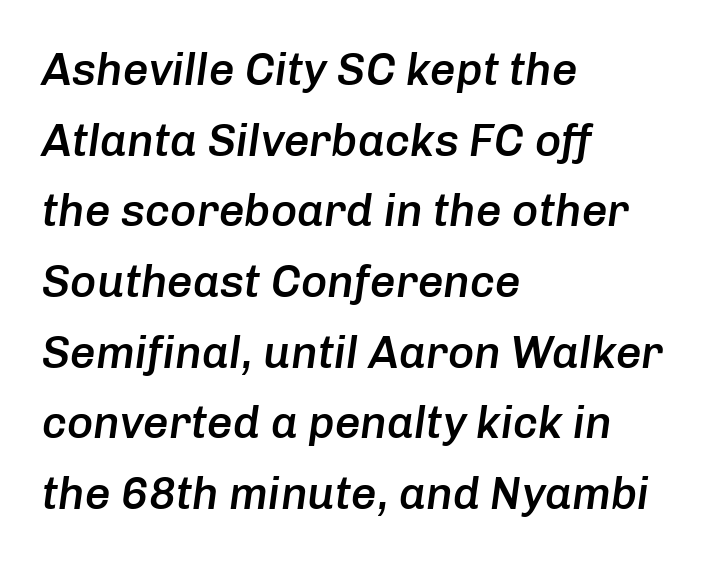
{"italic": "yes", "lean": "right", "slant_degrees": 8, "bold": "semi", "weight": "semibold", "width": "normal", "stroke_contrast": "low", "x_height": "medium", "monospaced": "no", "underline": "no", "align": "left", "line_spacing": "normal", "line_spacing_ratio": 1.57, "letter_spacing": "normal", "letter_spacing_em": 0.0, "glyph_px": 45}
